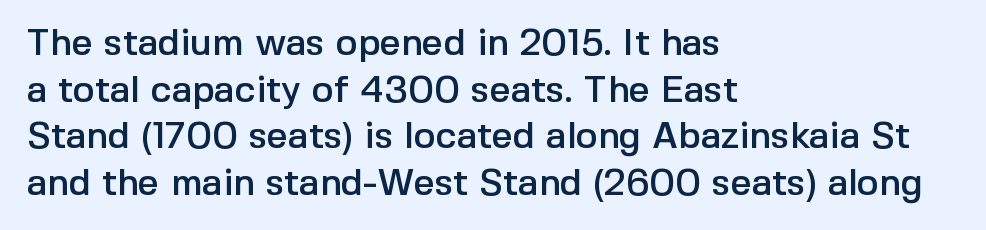
Does the copy run flush right? No — it runs flush left. The rendering uses natural spacing where letterforms have individual widths. The letters stand upright; this is a roman face. Only glyphs here, with clear space below each row. The tracking reads as untouched default to a designer's eye.
